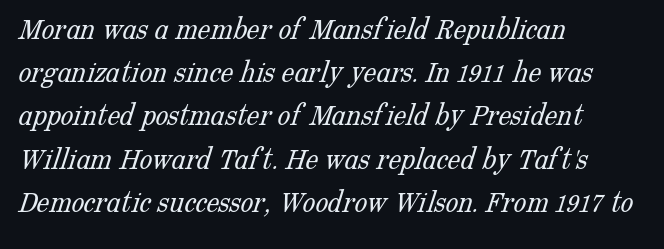
The image shows 32 px light serif type; set left-aligned, normal line spacing (1.35x), normal letter spacing, not underlined; low stroke contrast and a medium x-height.
